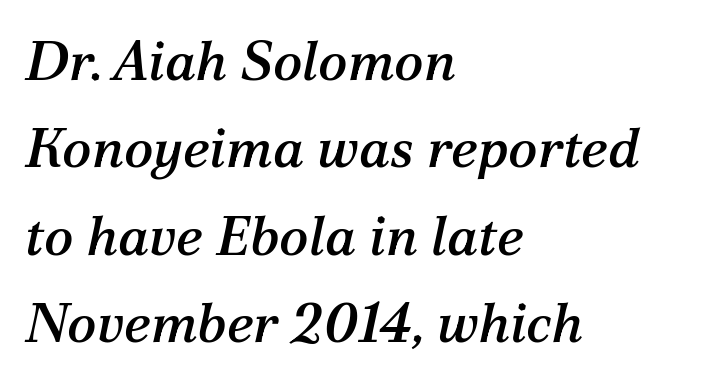
The rendering uses natural spacing where letterforms have individual widths. The type is set solid horizontally, with unmodified tracking. Horizontally, the lines are justified to the leading edge only. The font family rendered here belongs to the serif group. Rows of type keep a routine distance in the vertical direction. The zone under the glyphs is completely vacant.
